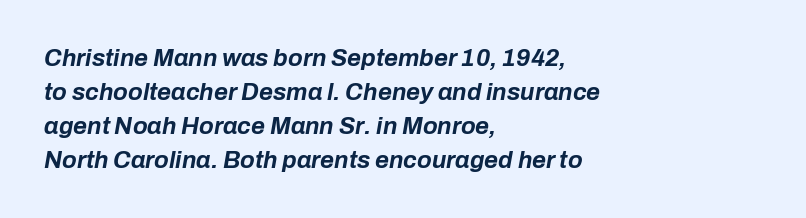
Q: Is the text bold? A: Yes.
Q: Is the text italic (slanted)? A: Yes, it leans right by about 10 degrees.
Q: Is the text underlined? A: No.
Q: How is the paragraph aligned? A: Left-aligned.
Q: Is the spacing between letters normal or unusually wide? A: Normal.
Q: Is the spacing between lines tight, normal or loose? A: Normal.
